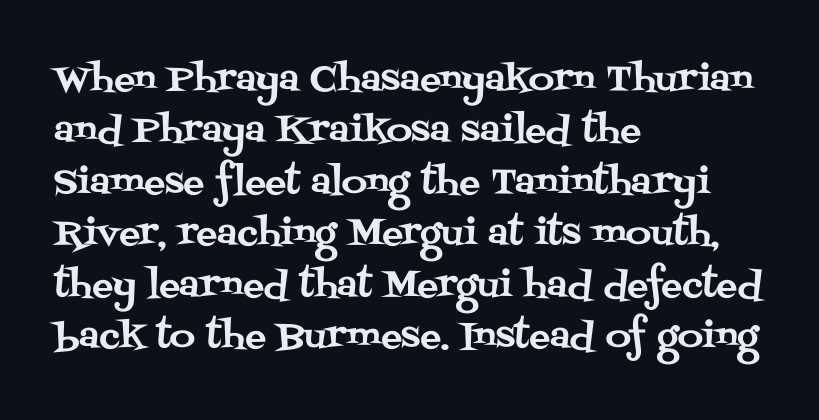
{"serif": "yes", "italic": "no", "width": "normal", "stroke_contrast": "medium", "x_height": "large", "monospaced": "no", "underline": "no", "align": "left", "line_spacing": "normal", "line_spacing_ratio": 1.47, "letter_spacing": "normal", "letter_spacing_em": 0.0, "glyph_px": 35}
